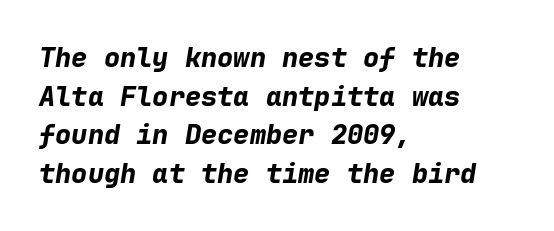
Q: Is the text bold? A: Yes.
Q: Is the text italic (slanted)? A: Yes, it leans right by about 9 degrees.
Q: Is the text underlined? A: No.
Q: How is the paragraph aligned? A: Left-aligned.
Q: Is the spacing between letters normal or unusually wide? A: Normal.
Q: Is the spacing between lines tight, normal or loose? A: Normal.
